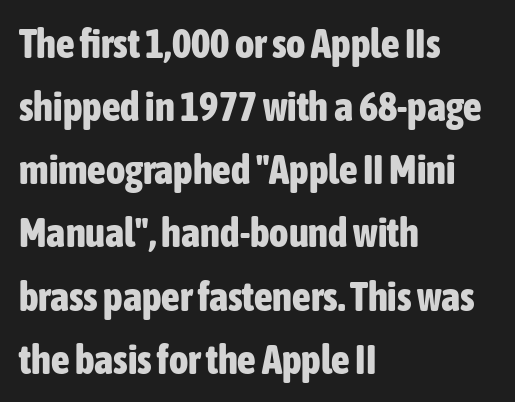
The image shows 41 px bold, condensed sans-serif type, upright; set left-aligned, normal line spacing (1.54x), normal letter spacing, not underlined; low stroke contrast and a medium x-height.
